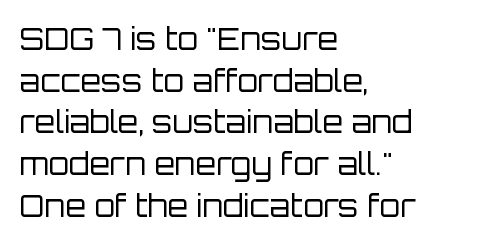
Q: Is the text bold? A: No.
Q: Is the text italic (slanted)? A: No, it is upright.
Q: Is the typeface a serif or a sans-serif typeface? A: Sans-serif.
Q: Is the text underlined? A: No.
Q: How is the paragraph aligned? A: Left-aligned.
Q: Is the spacing between letters normal or unusually wide? A: Normal.
Q: Is the spacing between lines tight, normal or loose? A: Normal.
Q: Width (condensed, normal, or wide)? A: Normal.
Q: Stroke contrast? A: Low.
Q: x-height? A: Large.
Q: Monospaced? A: No.
